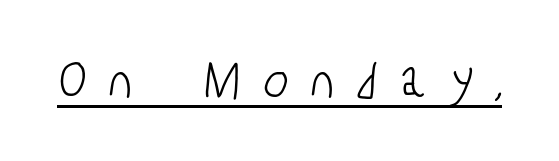
{"serif": "no", "width": "condensed", "stroke_contrast": "low", "x_height": "medium", "monospaced": "no", "underline": "yes", "letter_spacing": "wide", "letter_spacing_em": 0.42, "glyph_px": 58}
